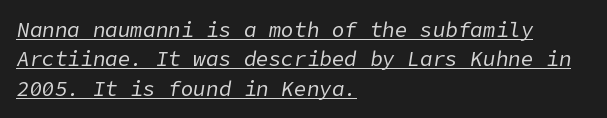
The string is rendered with underlining switched on. Summary of weight: not heavy and not bold. Horizontal alignment here is leftward, the default for most running prose. Does the leading feel generous? No, just average. These lines were composed using italics. Nobody touched the tracking dial on this one.
